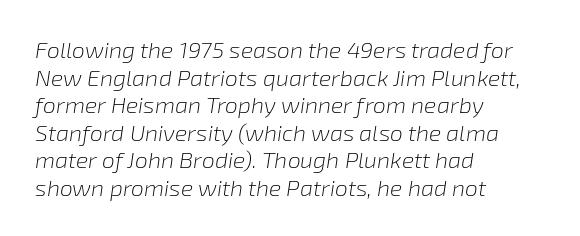
The image shows 23 px text type, italic (leaning right); set left-aligned, line spacing 1.2x, normal letter spacing, not underlined.
